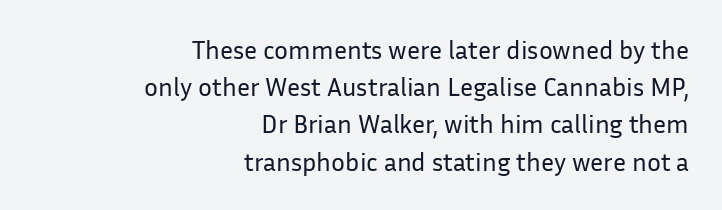
The image shows 26 px text type, upright; set right-aligned, normal line spacing (1.43x), normal letter spacing, not underlined.
